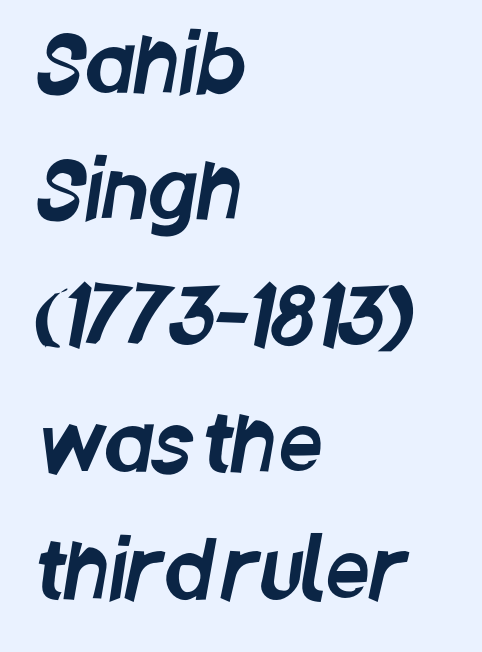
{"serif": "no", "width": "condensed", "stroke_contrast": "low", "x_height": "large", "monospaced": "no", "underline": "no", "align": "left", "line_spacing": "normal", "line_spacing_ratio": 1.6, "letter_spacing": "normal", "letter_spacing_em": 0.0, "glyph_px": 79}
